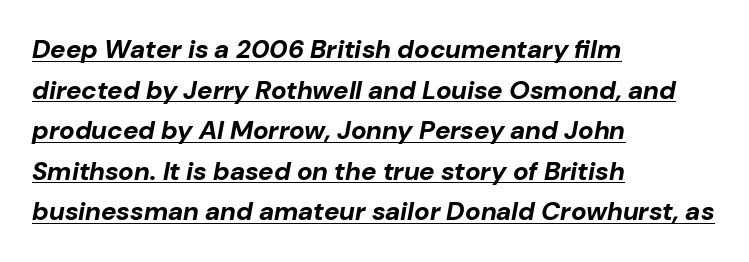
The sample has been set heavy, in full bold. Between one letter and the next there's only the usual sliver of space. Beneath each row of characters lies a ruled line. Characters are canted at an angle relative to the baseline's perpendicular. A typesetter would call this leading conventional body-copy spacing. Line beginnings align vertically; line endings do not.
